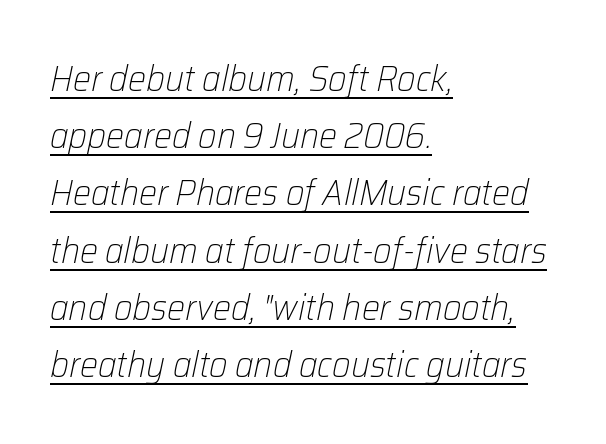
Q: Is the text bold? A: No.
Q: Is the text italic (slanted)? A: Yes, it leans right by about 12 degrees.
Q: Is the text underlined? A: Yes.
Q: How is the paragraph aligned? A: Left-aligned.
Q: Is the spacing between letters normal or unusually wide? A: Normal.
Q: Is the spacing between lines tight, normal or loose? A: Normal.
Q: Width (condensed, normal, or wide)? A: Normal.
Q: Stroke contrast? A: Low.
Q: x-height? A: Medium.
Q: Monospaced? A: No.
